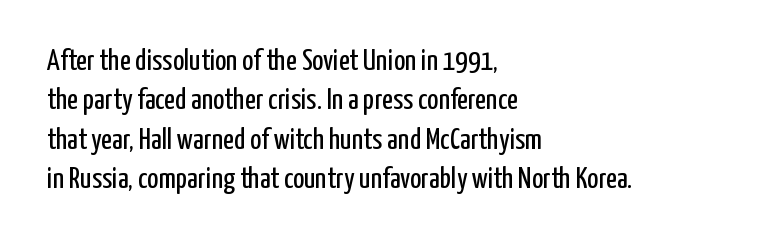
The image shows 30 px regular-weight, condensed sans-serif type, upright; set left-aligned, normal line spacing (1.31x), normal letter spacing, not underlined; low stroke contrast and a medium x-height.
